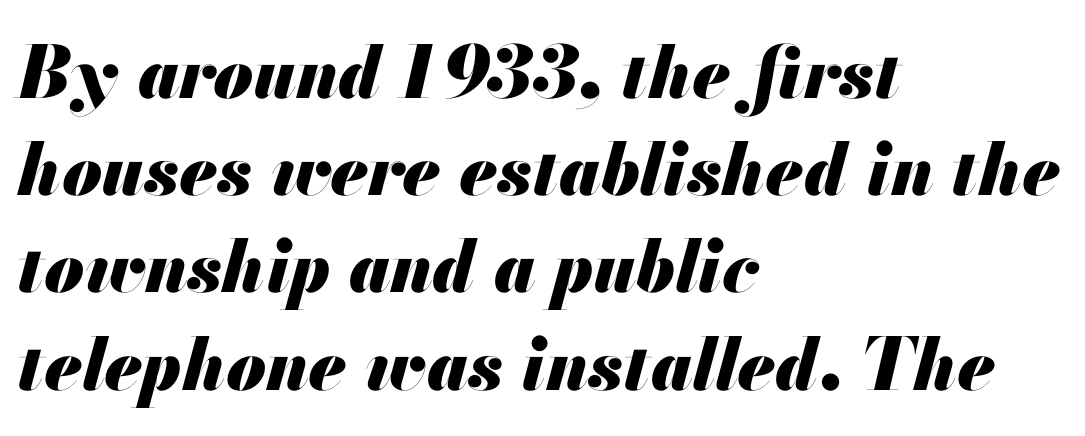
{"italic": "yes", "lean": "right", "slant_degrees": 13, "bold": "yes", "weight": "heavy", "width": "normal", "stroke_contrast": "medium", "x_height": "small", "monospaced": "no", "underline": "no", "align": "left", "line_spacing": "normal", "line_spacing_ratio": 1.35, "letter_spacing": "normal", "letter_spacing_em": 0.0, "glyph_px": 72}
